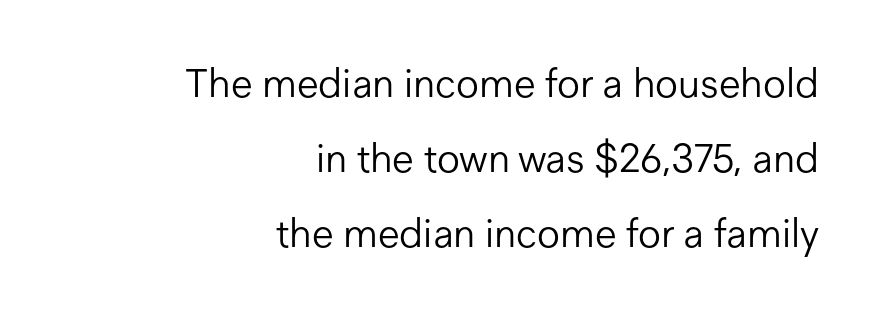
{"serif": "no", "italic": "no", "bold": "no", "weight": "light", "width": "normal", "stroke_contrast": "low", "x_height": "medium", "monospaced": "no", "underline": "no", "align": "right", "line_spacing_ratio": 1.87, "letter_spacing": "normal", "letter_spacing_em": 0.0, "glyph_px": 40}
